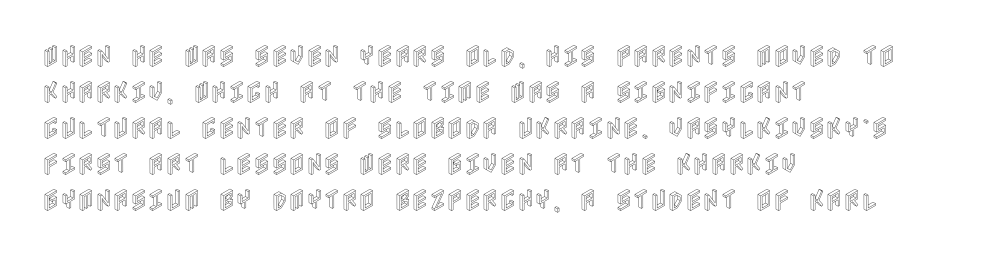
The image shows 24 px text type, upright; set left-aligned, normal line spacing (1.5x), normal letter spacing, not underlined.
